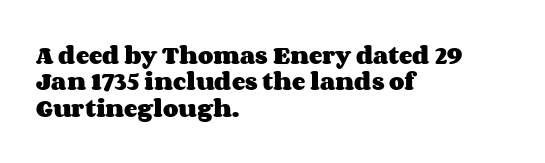
{"italic": "no", "bold": "yes", "underline": "no", "align": "left", "line_spacing": "normal", "line_spacing_ratio": 1.32, "letter_spacing": "normal", "letter_spacing_em": 0.0, "glyph_px": 20}
